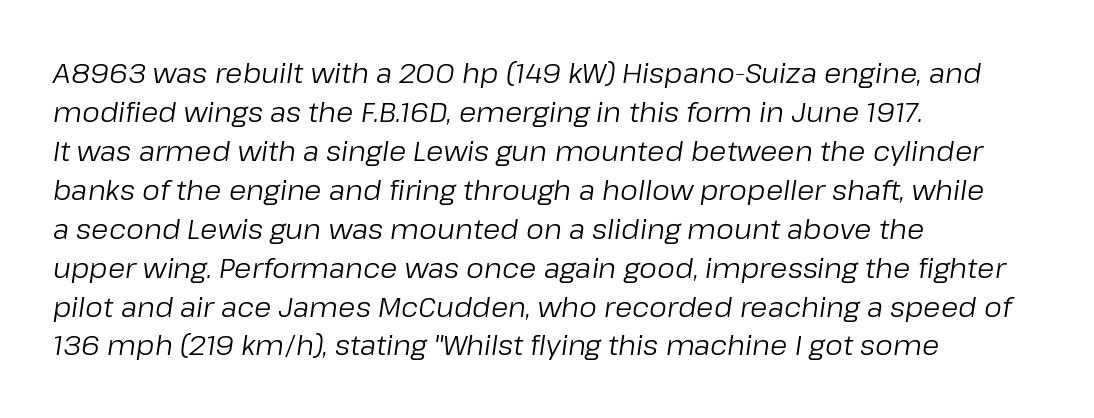
Each word holds together tightly as a unit, with standard inter-letter gaps. Each letter keeps its own natural width here, so spacing adapts to shape. How would I describe the line gaps? Plain and ordinary. The area under the type is left untouched. Does the lettering tilt? It does — this is italic.
